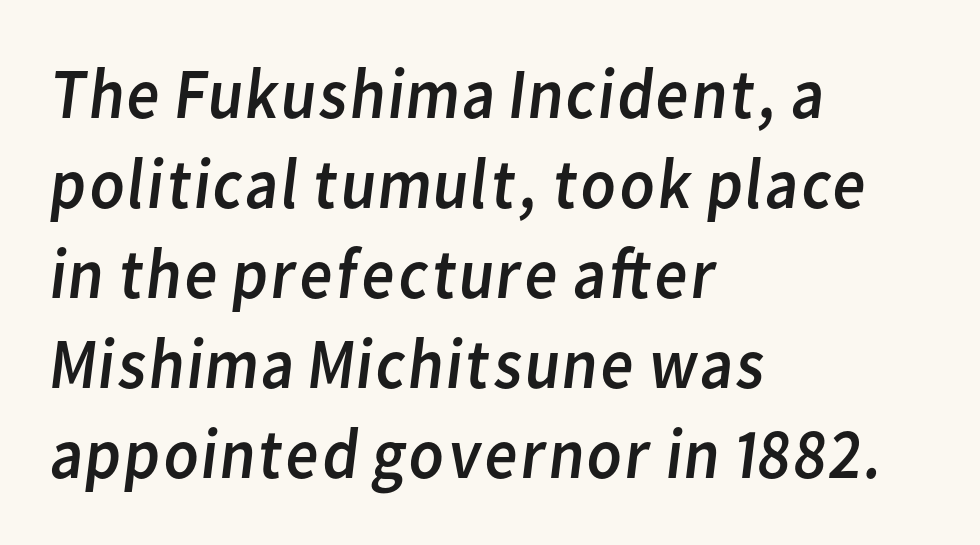
{"serif": "no", "bold": "no", "weight": "regular", "width": "normal", "stroke_contrast": "low", "x_height": "medium", "monospaced": "no", "underline": "no", "align": "left", "line_spacing": "normal", "line_spacing_ratio": 1.25, "letter_spacing": "normal", "letter_spacing_em": 0.0, "glyph_px": 72}
